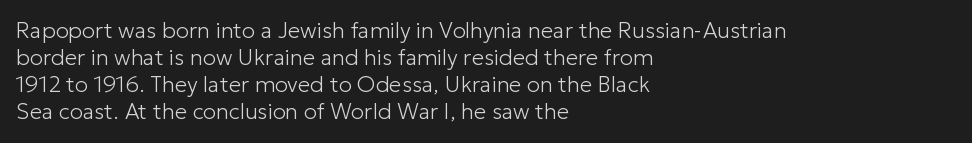
Beneath every word, the page is bare. The lettering holds an erect, upright posture throughout. Caption: face not bold, strokes unweighted. The gaps between neighbouring characters are ordinary and unremarkable.
